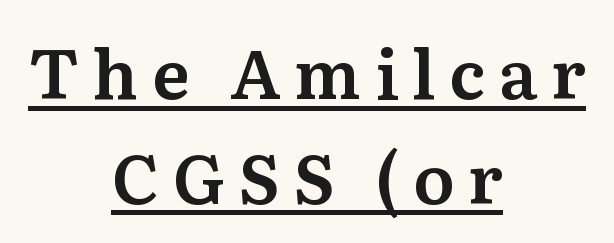
Q: Is the text italic (slanted)? A: No, it is upright.
Q: Is the typeface a serif or a sans-serif typeface? A: Serif.
Q: Is the text underlined? A: Yes.
Q: How is the paragraph aligned? A: Centered.
Q: Is the spacing between letters normal or unusually wide? A: Unusually wide.
Q: Is the spacing between lines tight, normal or loose? A: Normal.
Q: Width (condensed, normal, or wide)? A: Normal.
Q: Stroke contrast? A: Medium.
Q: x-height? A: Medium.
Q: Monospaced? A: No.
